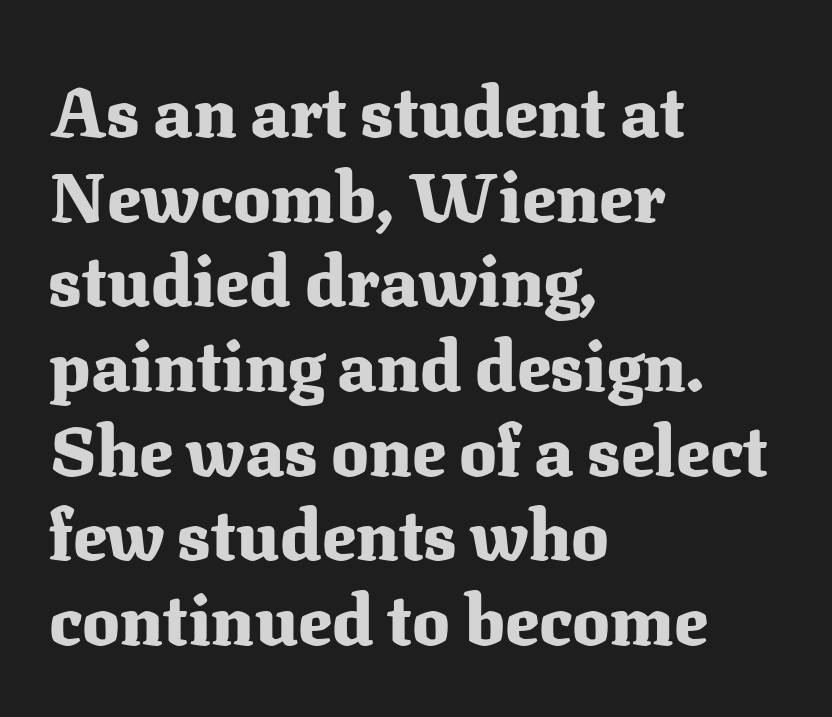
Q: Is the text bold? A: Yes.
Q: Is the text italic (slanted)? A: No, it is upright.
Q: Is the typeface a serif or a sans-serif typeface? A: Serif.
Q: Is the text underlined? A: No.
Q: How is the paragraph aligned? A: Left-aligned.
Q: Is the spacing between letters normal or unusually wide? A: Normal.
Q: Width (condensed, normal, or wide)? A: Normal.
Q: Stroke contrast? A: Medium.
Q: x-height? A: Medium.
Q: Monospaced? A: No.
